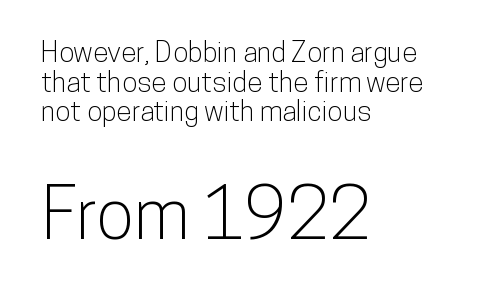
Q: Is the text italic (slanted)? A: No, it is upright.
Q: Is the typeface a serif or a sans-serif typeface? A: Sans-serif.
Q: Is the text underlined? A: No.
Q: How is the paragraph aligned? A: Left-aligned.
Q: Is the spacing between letters normal or unusually wide? A: Normal.
Q: Is the spacing between lines tight, normal or loose? A: Tight.
Q: Which block of text is set in a larger size, the first (top) or the second (bottom)? A: The second (bottom) one.
Q: Width (condensed, normal, or wide)? A: Condensed.
Q: Stroke contrast? A: Low.
Q: x-height? A: Medium.
Q: Monospaced? A: No.
